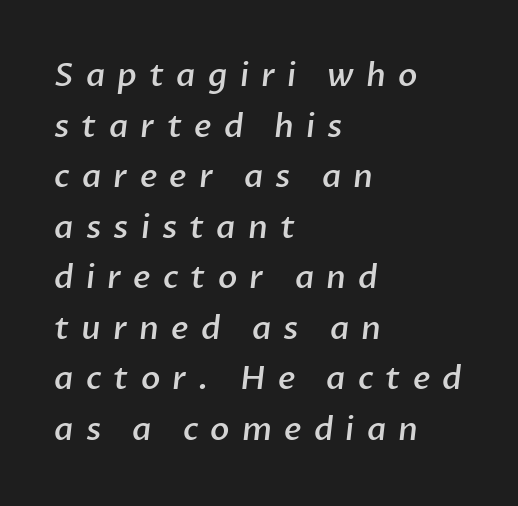
Descender tails drop into unmarked territory. Casual observation: everything's shoved over to the left. These lines are composed in type without serifs. The letters advance in unequal steps, a hallmark of proportional type.
